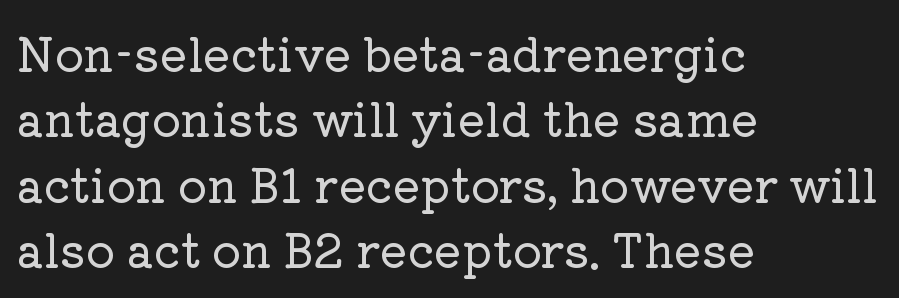
{"serif": "yes", "italic": "no", "width": "normal", "stroke_contrast": "low", "x_height": "medium", "monospaced": "no", "underline": "no", "align": "left", "line_spacing": "normal", "line_spacing_ratio": 1.42, "letter_spacing": "normal", "letter_spacing_em": 0.0, "glyph_px": 46}
